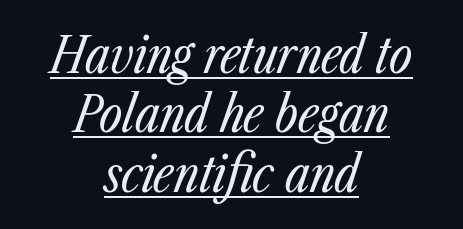
Q: Is the text bold? A: No.
Q: Is the text italic (slanted)? A: Yes, it leans right by about 23 degrees.
Q: Is the text underlined? A: Yes.
Q: How is the paragraph aligned? A: Centered.
Q: Is the spacing between letters normal or unusually wide? A: Normal.
Q: Width (condensed, normal, or wide)? A: Condensed.
Q: Stroke contrast? A: Low.
Q: x-height? A: Medium.
Q: Monospaced? A: No.
